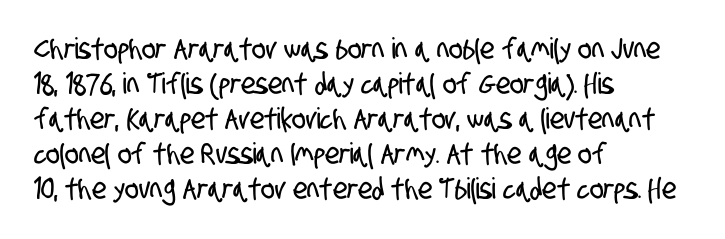
{"serif": "no", "width": "condensed", "stroke_contrast": "low", "x_height": "large", "monospaced": "no", "underline": "no", "align": "left", "line_spacing_ratio": 1.21, "letter_spacing": "normal", "letter_spacing_em": 0.0, "glyph_px": 29}
